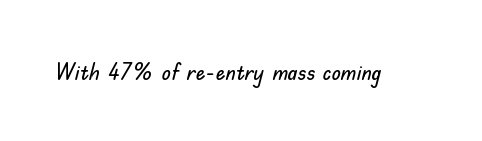
Q: Is the text italic (slanted)? A: Yes.
Q: Is the text underlined? A: No.
Q: Is the spacing between letters normal or unusually wide? A: Normal.
